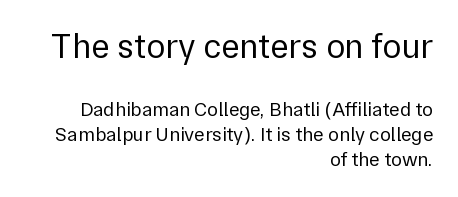
The image shows 35 px regular-weight sans-serif type, upright; set right-aligned, normal line spacing (1.26x), normal letter spacing, not underlined; the first (top) block is 1.75x larger; a medium x-height.
